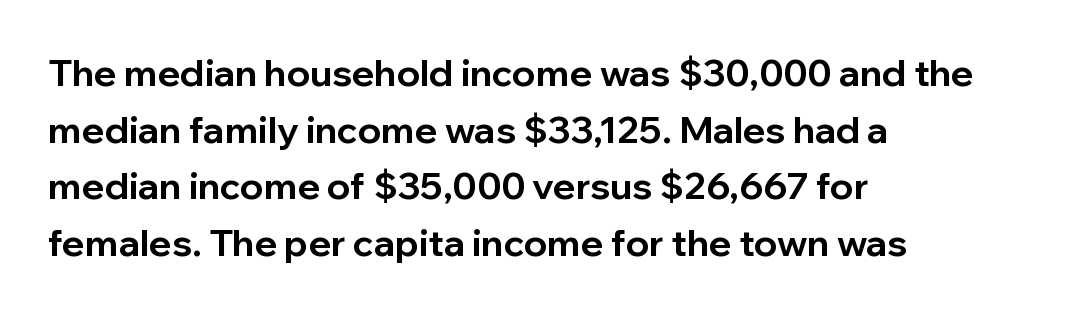
Q: Is the text bold? A: Yes.
Q: Is the text italic (slanted)? A: No, it is upright.
Q: Is the typeface a serif or a sans-serif typeface? A: Sans-serif.
Q: Is the text underlined? A: No.
Q: How is the paragraph aligned? A: Left-aligned.
Q: Is the spacing between letters normal or unusually wide? A: Normal.
Q: Is the spacing between lines tight, normal or loose? A: Normal.
Q: Width (condensed, normal, or wide)? A: Normal.
Q: Stroke contrast? A: Low.
Q: x-height? A: Medium.
Q: Monospaced? A: No.
